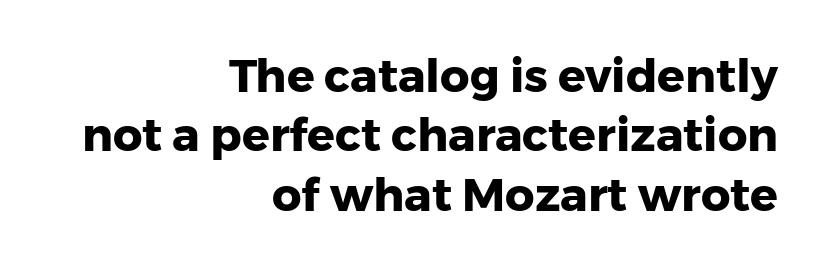
The image shows 46 px heavy sans-serif type, upright; set right-aligned, normal line spacing (1.29x), normal letter spacing, not underlined; low stroke contrast and a medium x-height.
